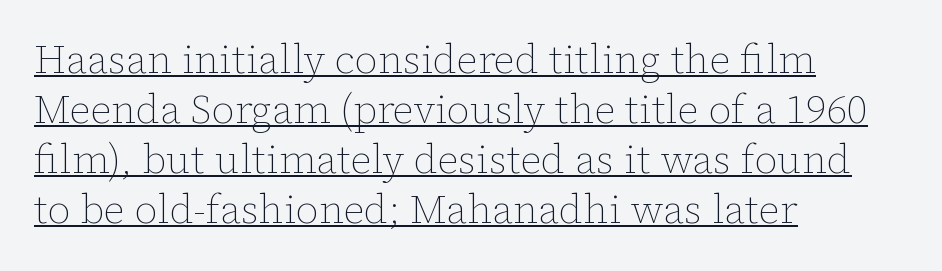
The image shows 40 px thin type, upright; set left-aligned, normal line spacing (1.25x), normal letter spacing, underlined; low stroke contrast and a medium x-height.
